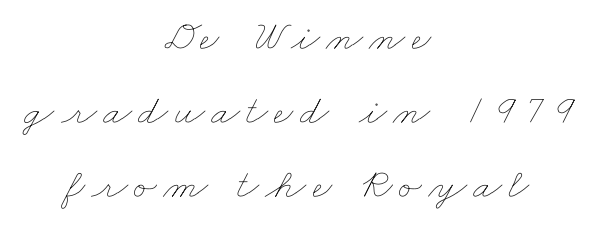
{"bold": "no", "weight": "thin", "width": "wide", "stroke_contrast": "low", "x_height": "small", "monospaced": "no", "underline": "no", "align": "center", "line_spacing_ratio": 1.76, "glyph_px": 42}
